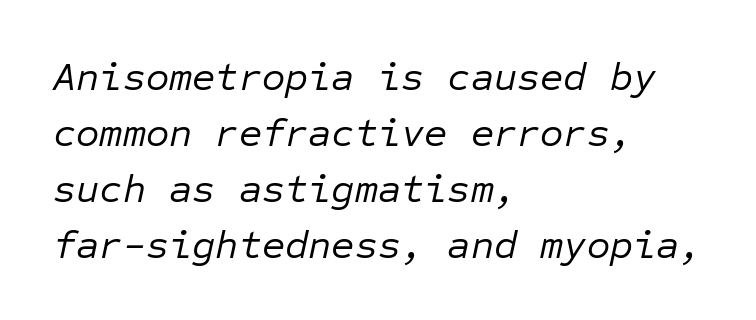
Compared with a typical body face, this is equally light or lighter still. Default kerning and tracking; the words read as compact shapes. Every character here occupies the same horizontal width, giving the sample a typewriter-like rhythm. The text carries the slant typical of an italic or oblique font. Honestly, there is no underline to notice here at all. The typesetter chose a ragged-right arrangement here.
